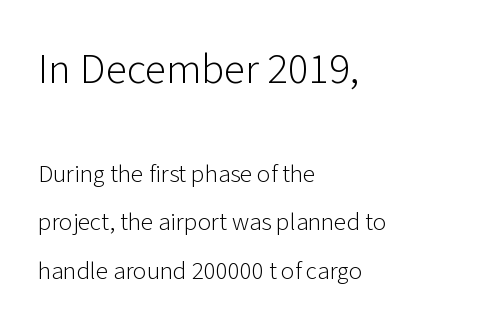
{"serif": "no", "italic": "no", "bold": "no", "weight": "light", "width": "normal", "stroke_contrast": "low", "x_height": "medium", "monospaced": "no", "underline": "no", "align": "left", "line_spacing": "loose", "line_spacing_ratio": 1.94, "letter_spacing": "normal", "letter_spacing_em": 0.0, "larger_block": "first", "size_ratio": 1.72, "glyph_px": 43}
